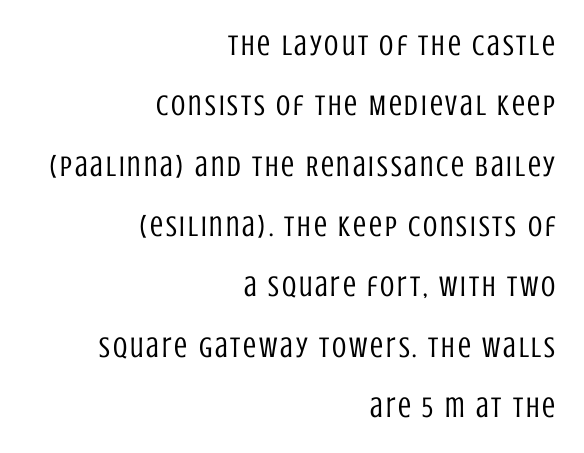
Descenders are the only things crossing below the line. Tall strokes in this sample are plumb rather than angled. Does the leading feel generous? Absolutely, it's lavish. No feet cap the strokes, marking this as sans-serif type.
